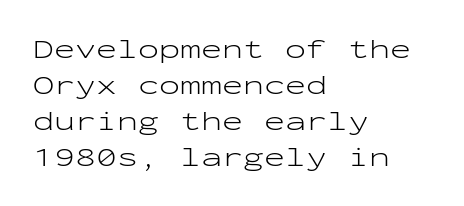
What's the leading like? Ordinary, nothing unusual. The weight tops out at a normal text grade. You can tell it's not italic because the verticals are truly vertical. Think of a typewriter: that constant character pitch is what you see here. Characters follow at the spacing the type designer built in.
